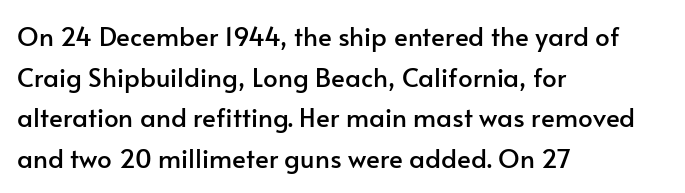
{"italic": "no", "underline": "no", "align": "left", "line_spacing": "normal", "line_spacing_ratio": 1.56, "letter_spacing": "normal", "letter_spacing_em": 0.0, "glyph_px": 26}
